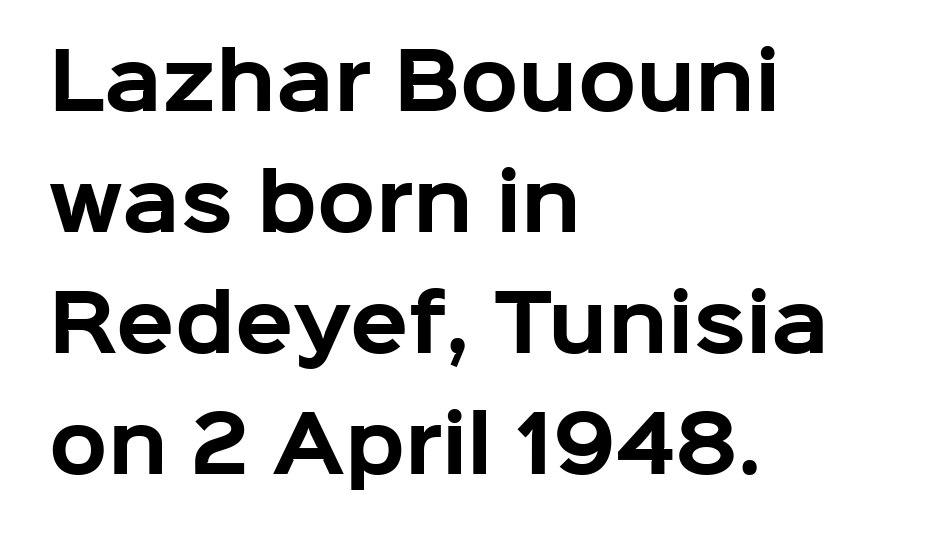
{"serif": "no", "italic": "no", "bold": "yes", "weight": "bold", "width": "normal", "stroke_contrast": "low", "x_height": "medium", "monospaced": "no", "underline": "no", "align": "left", "line_spacing": "normal", "line_spacing_ratio": 1.59, "letter_spacing": "normal", "letter_spacing_em": 0.0, "glyph_px": 76}
